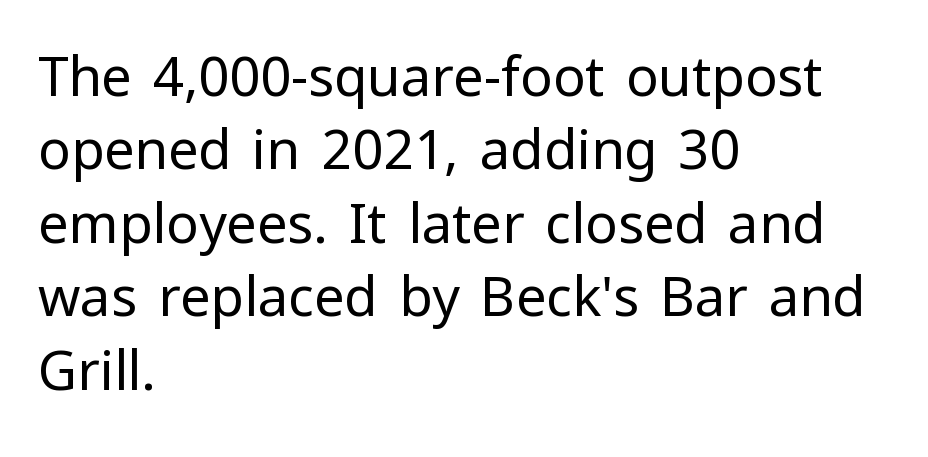
{"serif": "no", "italic": "no", "bold": "no", "weight": "regular", "width": "normal", "stroke_contrast": "low", "x_height": "medium", "monospaced": "no", "underline": "no", "align": "left", "line_spacing": "normal", "line_spacing_ratio": 1.36, "letter_spacing": "normal", "letter_spacing_em": 0.0, "glyph_px": 54}
